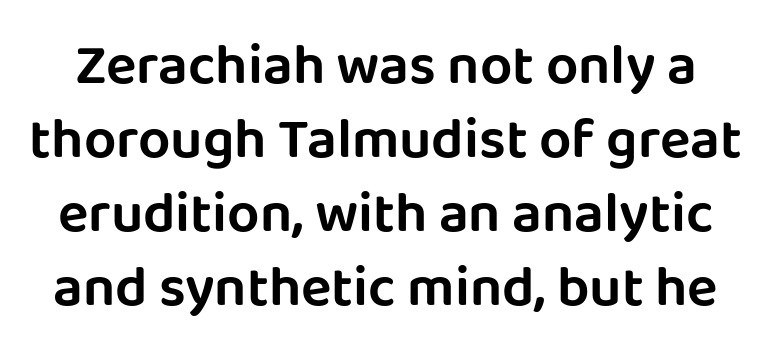
No word sits above an underline. Baseline-to-baseline distance is the conventional proportion of letter height. Type style note: lacks serifs. These lines are rendered in a variable-pitch font. Nobody touched the tracking dial on this one. Posture: straight, roman, zero tilt.
